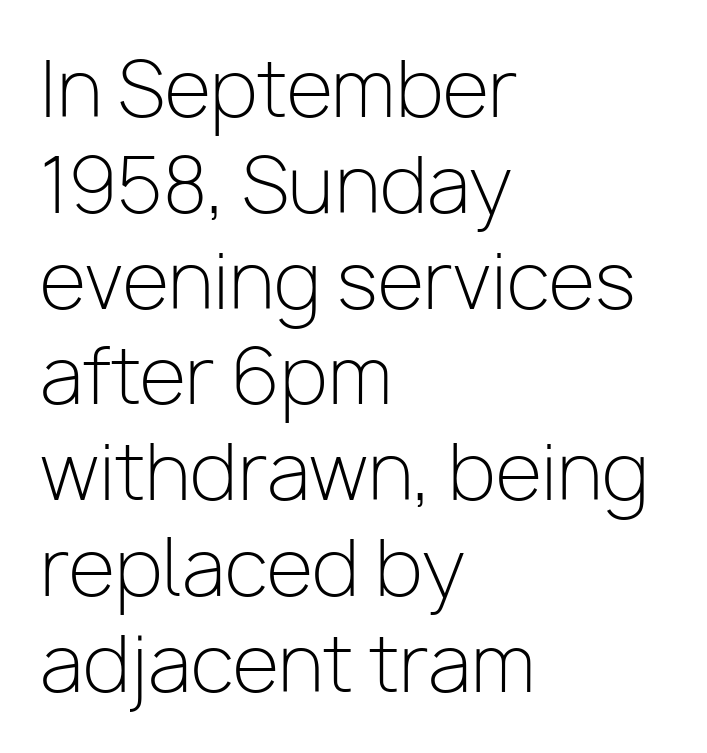
Q: Is the text bold? A: No.
Q: Is the text italic (slanted)? A: No, it is upright.
Q: Is the typeface a serif or a sans-serif typeface? A: Sans-serif.
Q: Is the text underlined? A: No.
Q: How is the paragraph aligned? A: Left-aligned.
Q: Is the spacing between letters normal or unusually wide? A: Normal.
Q: Is the spacing between lines tight, normal or loose? A: Normal.
Q: Width (condensed, normal, or wide)? A: Normal.
Q: Stroke contrast? A: Low.
Q: x-height? A: Medium.
Q: Monospaced? A: No.
